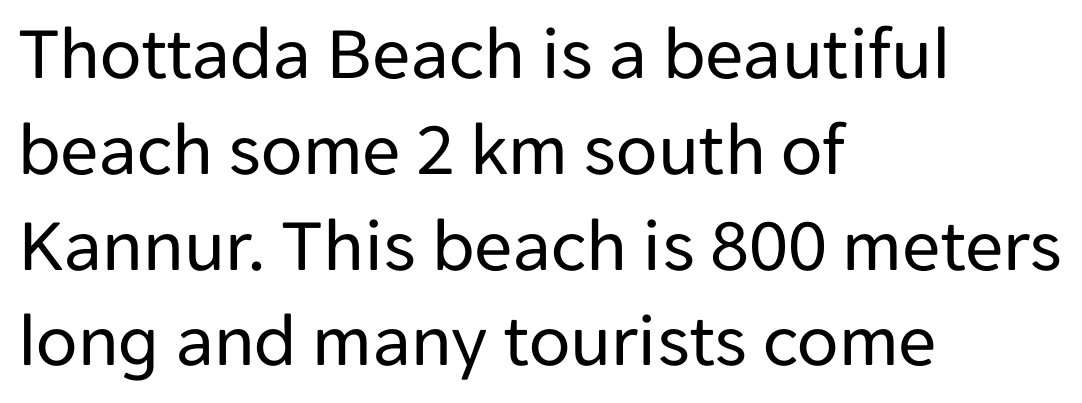
{"serif": "no", "italic": "no", "bold": "no", "weight": "regular", "width": "normal", "stroke_contrast": "low", "x_height": "medium", "monospaced": "no", "underline": "no", "align": "left", "line_spacing": "normal", "line_spacing_ratio": 1.26, "letter_spacing": "normal", "letter_spacing_em": 0.0, "glyph_px": 76}
